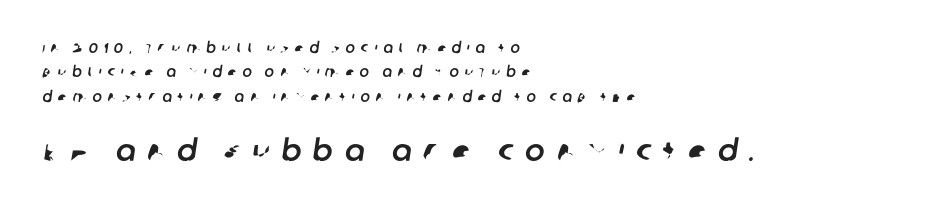
Q: Is the typeface a serif or a sans-serif typeface? A: Sans-serif.
Q: Is the text underlined? A: No.
Q: How is the paragraph aligned? A: Left-aligned.
Q: Is the spacing between letters normal or unusually wide? A: Unusually wide.
Q: Which block of text is set in a larger size, the first (top) or the second (bottom)? A: The second (bottom) one.
Q: Width (condensed, normal, or wide)? A: Normal.
Q: Stroke contrast? A: Low.
Q: x-height? A: Large.
Q: Monospaced? A: No.
